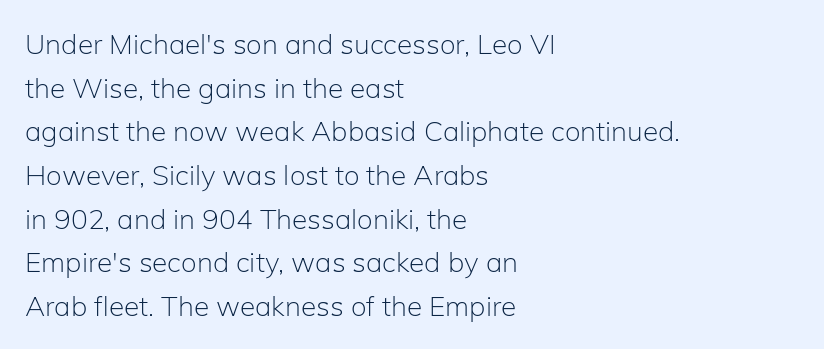
Whoever set this chose a conventional vertical rhythm. These lines are composed in type without serifs. Here the designer chose a conventional face with non-uniform glyph widths. The paragraph shown leans on its left margin. Plain, unruled lines of type. Ascenders rise straight up at ninety degrees.
